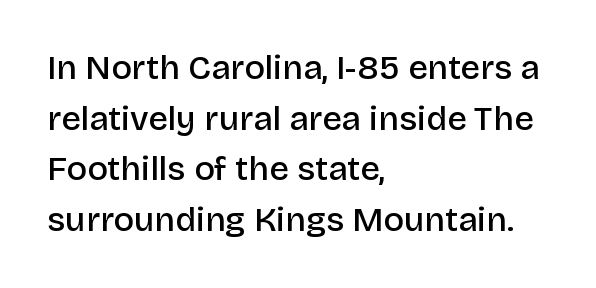
No word sits above an underline. Upright lettering throughout. Its strokes are somewhat broadened, the hallmark of semibold type. In CSS terms this would be text-align: left. Each new line begins a customary step beneath the previous one.
